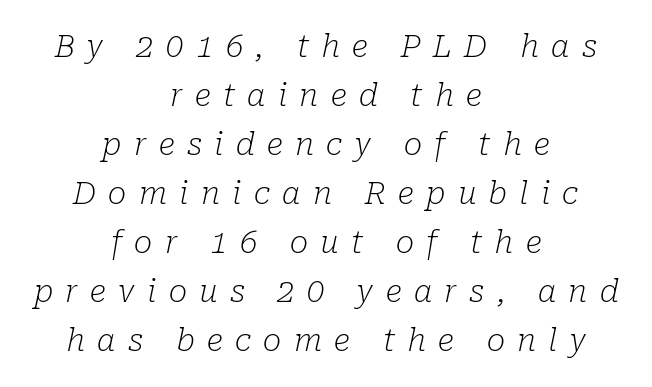
Note: serifs present on the glyphs. Think of a printed novel: that variable character pitch is what you see here. Someone cranked the tracking dial way up on this one. Words float on clear page, feet unadorned. Compared with a flush-left layout, this one balances lines on the center instead.
